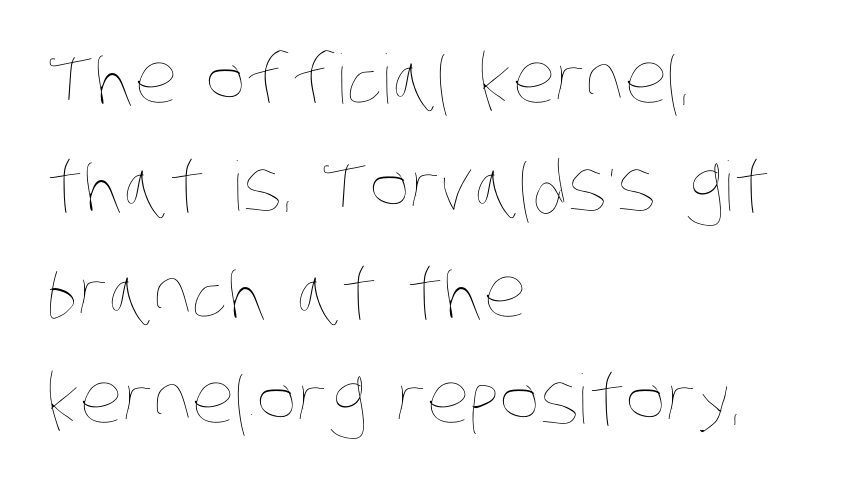
The characters are drawn with everyday or finer stroke widths. Short note: letters normally spaced. A classic flush-left, rag-right setting is used for this passage. Words float on clear page, feet unadorned. Note the varied advance widths — an 'i' is clearly narrower than an 'm'.
